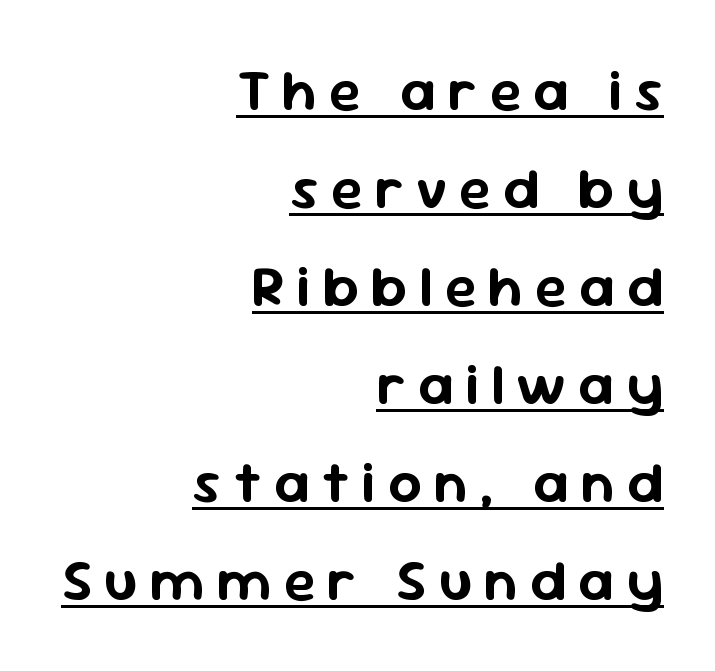
Q: Is the text italic (slanted)? A: No, it is upright.
Q: Is the typeface a serif or a sans-serif typeface? A: Sans-serif.
Q: Is the text underlined? A: Yes.
Q: How is the paragraph aligned? A: Right-aligned.
Q: Is the spacing between letters normal or unusually wide? A: Unusually wide.
Q: Is the spacing between lines tight, normal or loose? A: Normal.
Q: Width (condensed, normal, or wide)? A: Normal.
Q: Stroke contrast? A: Low.
Q: x-height? A: Medium.
Q: Monospaced? A: No.
